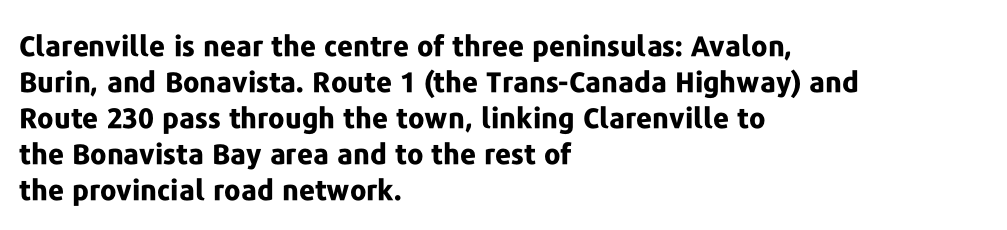
The image shows 28 px bold sans-serif type, upright; set left-aligned, normal line spacing (1.29x), normal letter spacing, not underlined; low stroke contrast and a medium x-height.
